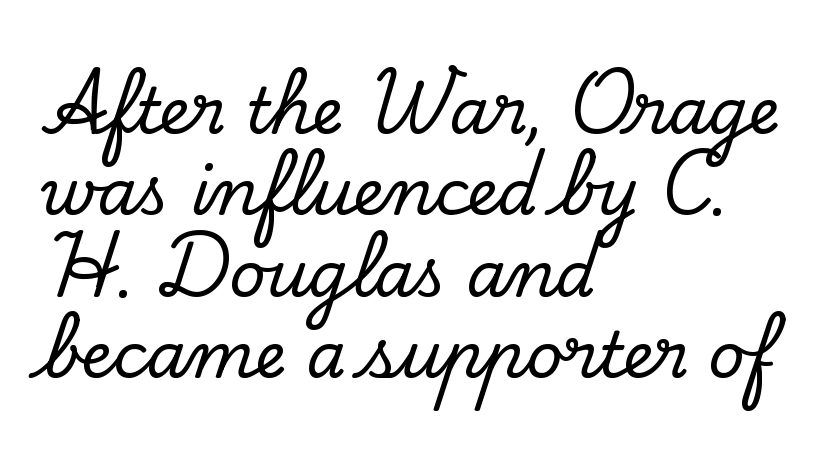
{"serif": "yes", "width": "normal", "stroke_contrast": "low", "x_height": "small", "monospaced": "no", "underline": "no", "align": "left", "line_spacing": "normal", "line_spacing_ratio": 1.29, "letter_spacing": "normal", "letter_spacing_em": 0.0, "glyph_px": 63}
